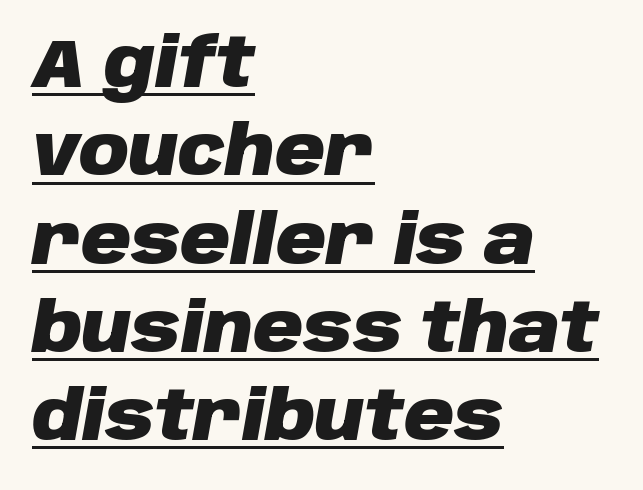
The image shows 69 px heavy type, italic (leaning right); set left-aligned, normal line spacing (1.28x), normal letter spacing, underlined; low stroke contrast and a large x-height.
